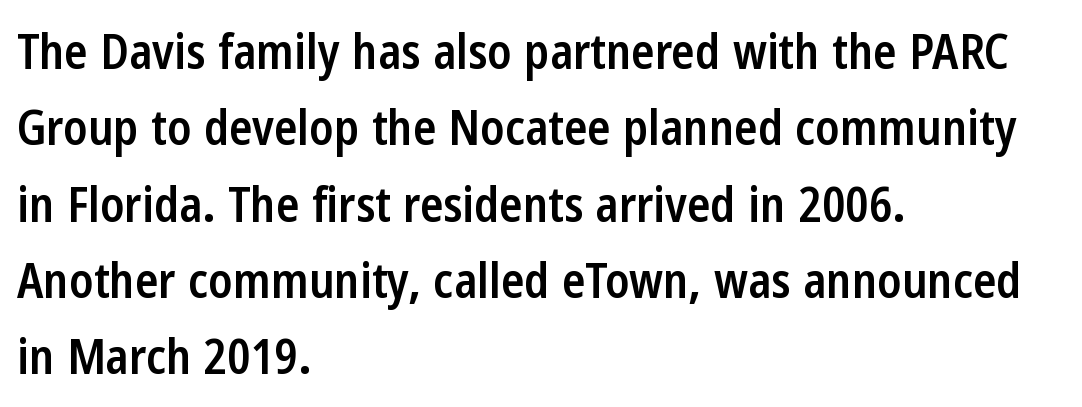
Q: Is the text bold? A: Semi-bold.
Q: Is the text italic (slanted)? A: No, it is upright.
Q: Is the typeface a serif or a sans-serif typeface? A: Sans-serif.
Q: Is the text underlined? A: No.
Q: How is the paragraph aligned? A: Left-aligned.
Q: Is the spacing between letters normal or unusually wide? A: Normal.
Q: Is the spacing between lines tight, normal or loose? A: Normal.
Q: Width (condensed, normal, or wide)? A: Condensed.
Q: Stroke contrast? A: Low.
Q: x-height? A: Medium.
Q: Monospaced? A: No.
